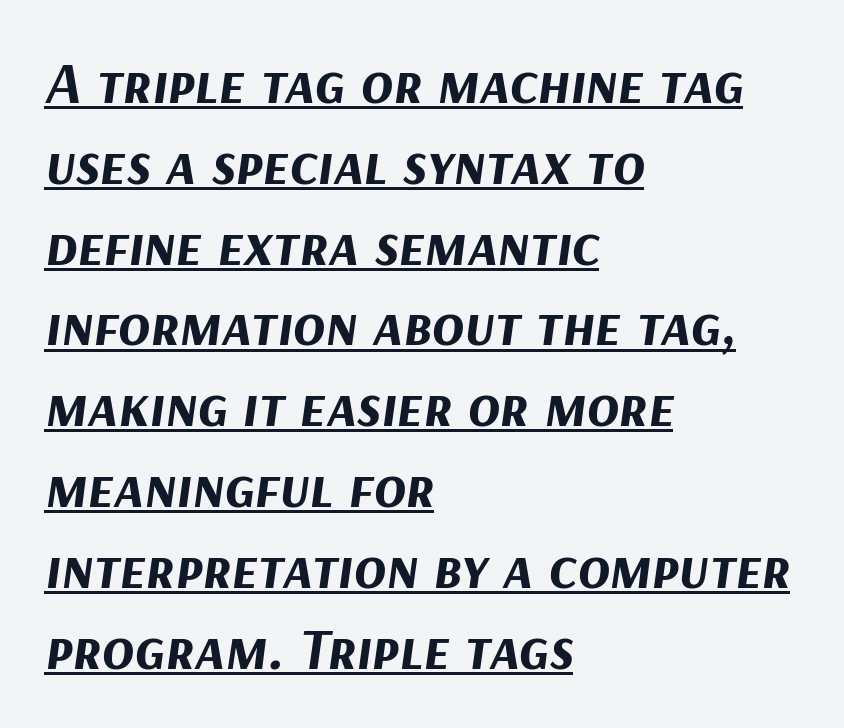
The image shows 59 px bold type, italic (leaning right); set left-aligned, normal line spacing (1.37x), normal letter spacing, underlined; medium stroke contrast and a medium x-height.
